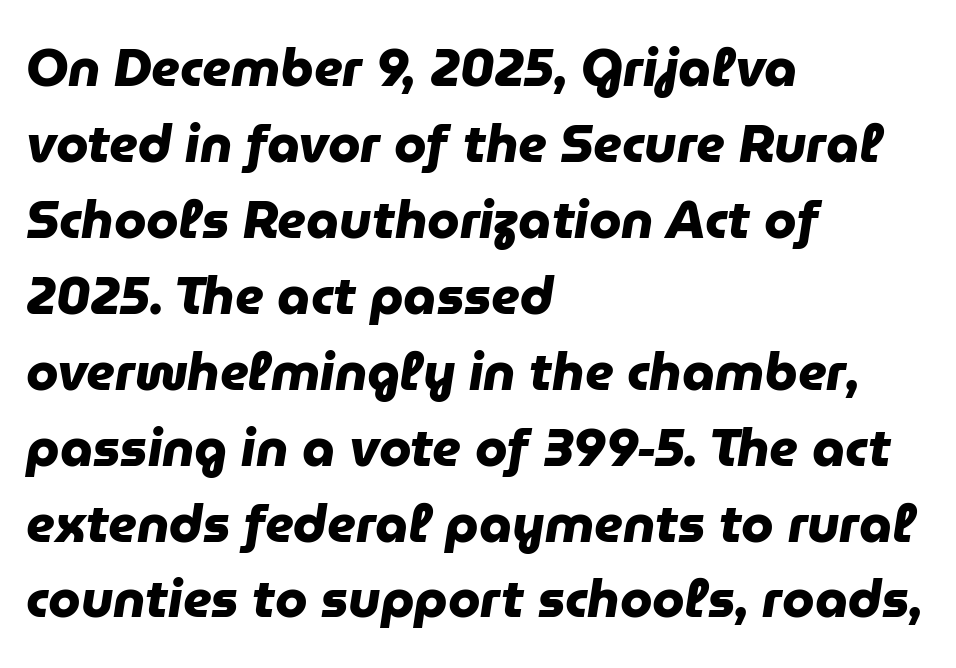
Heavy-handed strokes throughout: this text is bold. Glyph-to-glyph distance matches everyday printed text. If you measured baseline to baseline, you'd find a middling distance. Here the designer chose a conventional face with non-uniform glyph widths. The letters carry no serifs — their stems end cleanly without finishing strokes. A clean baseline with only descenders dipping below it.
